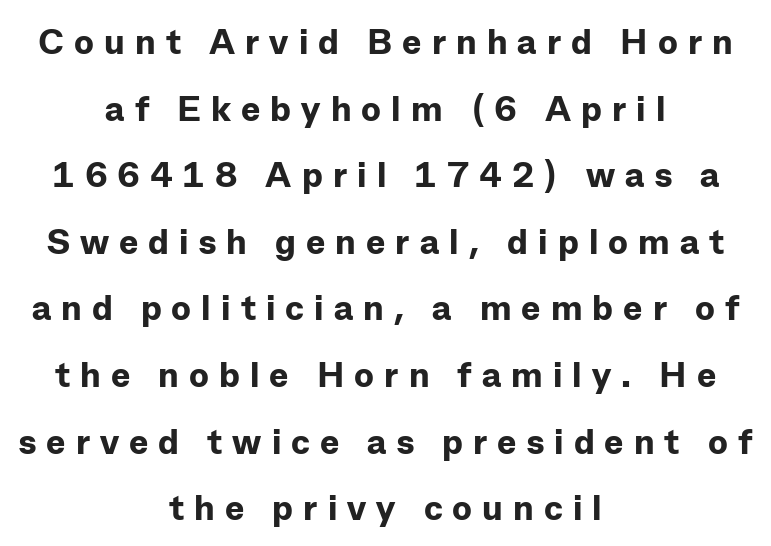
Q: Is the text bold? A: Yes.
Q: Is the text italic (slanted)? A: No, it is upright.
Q: Is the typeface a serif or a sans-serif typeface? A: Sans-serif.
Q: Is the text underlined? A: No.
Q: How is the paragraph aligned? A: Centered.
Q: Is the spacing between letters normal or unusually wide? A: Unusually wide.
Q: Width (condensed, normal, or wide)? A: Normal.
Q: Stroke contrast? A: Low.
Q: x-height? A: Medium.
Q: Monospaced? A: No.
